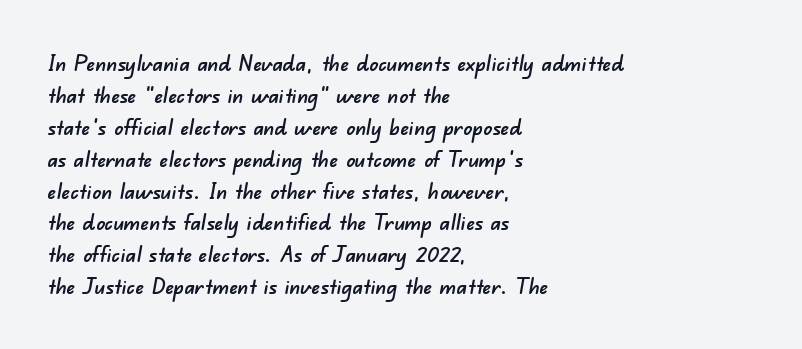
The image shows 22 px text type; set left-aligned, normal line spacing (1.45x), normal letter spacing, not underlined.
